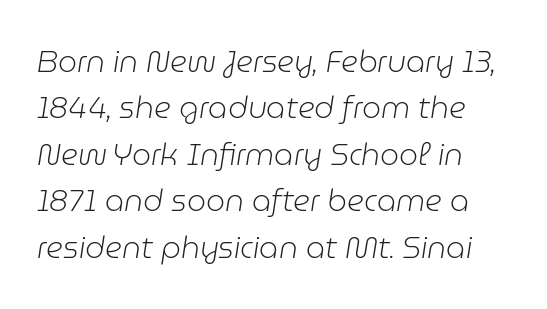
The image shows 30 px light type, italic (leaning right); set normal line spacing (1.55x), normal letter spacing, not underlined; low stroke contrast and a medium x-height.
